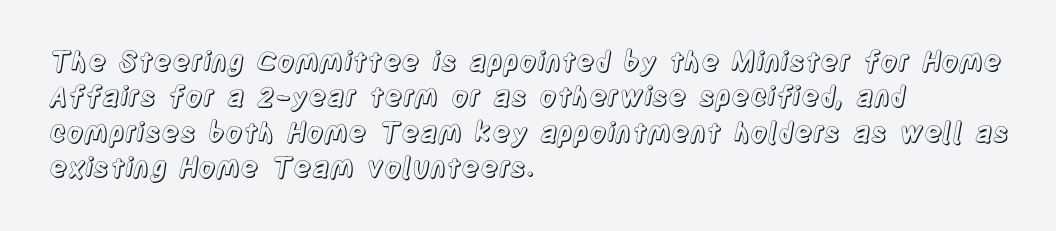
Q: Is the text italic (slanted)? A: Yes.
Q: Is the text underlined? A: No.
Q: How is the paragraph aligned? A: Left-aligned.
Q: Is the spacing between letters normal or unusually wide? A: Normal.
Q: Is the spacing between lines tight, normal or loose? A: Normal.
